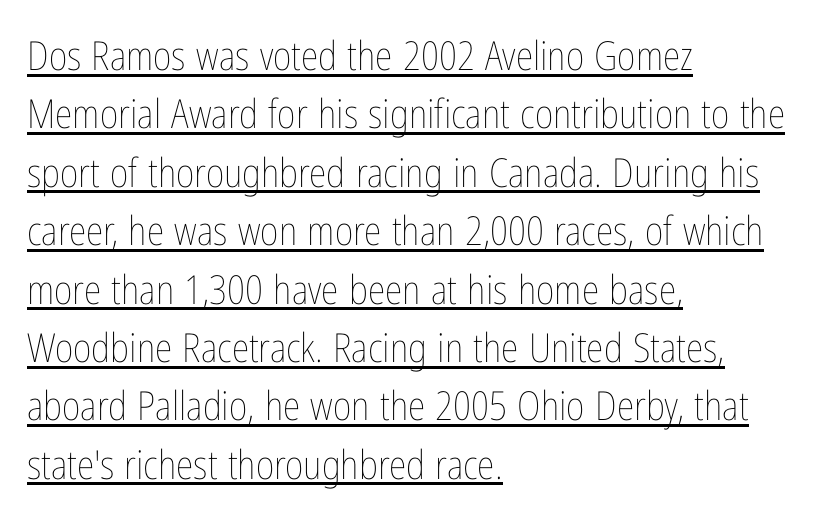
A rule runs beneath these lines of type. The line-height multiplier appears to be the usual default. This sample is left-justified, so line endings fall wherever the words run out. The letters look calm and open, with moderate or lighter stems. Short note: letters normally spaced. Spacing verdict: proportional, widths tailored to each character.
